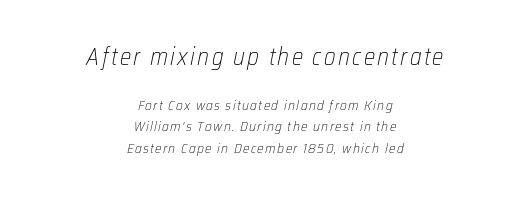
{"italic": "yes", "lean": "right", "slant_degrees": 12, "bold": "no", "underline": "no", "align": "center", "line_spacing": "normal", "line_spacing_ratio": 1.56, "larger_block": "first", "size_ratio": 1.71, "glyph_px": 24}
